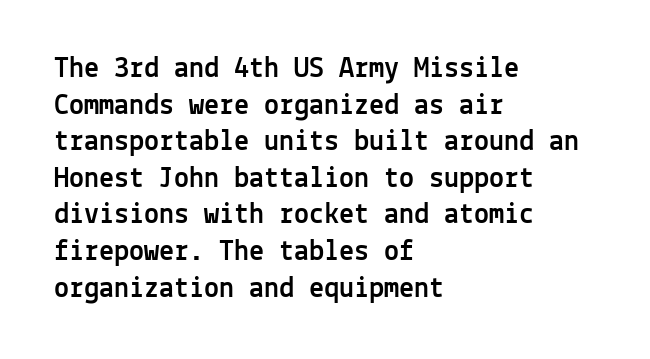
The image shows 30 px sans-serif type, upright, monospaced; set left-aligned, line spacing 1.22x, normal letter spacing, not underlined; a medium x-height.
